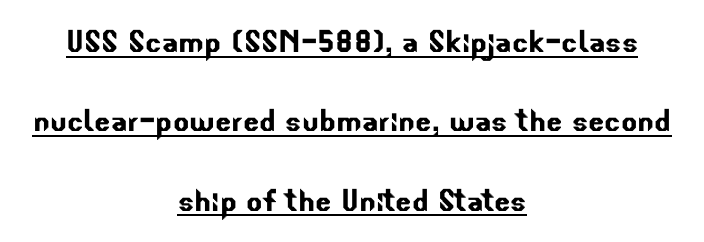
Centered paragraph, ragged on both sides. Character widths vary here, with narrow letters taking less room than wide ones. Students, observe the line beneath the letters — that is underlining. A sans-serif font was chosen for this passage. The lines are spread far apart with generous leading. Each word holds together tightly as a unit, with standard inter-letter gaps.
